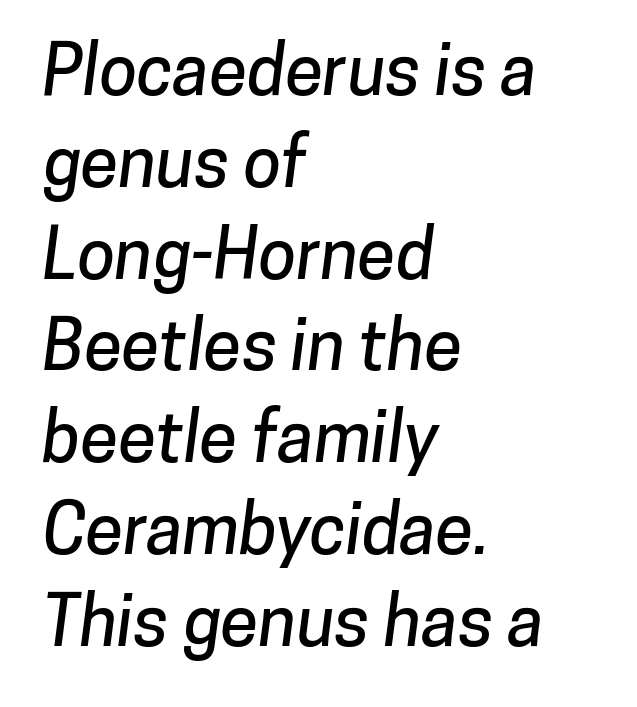
{"serif": "no", "width": "normal", "stroke_contrast": "low", "x_height": "medium", "monospaced": "no", "underline": "no", "align": "left", "line_spacing": "normal", "line_spacing_ratio": 1.33, "letter_spacing": "normal", "letter_spacing_em": 0.0, "glyph_px": 69}
